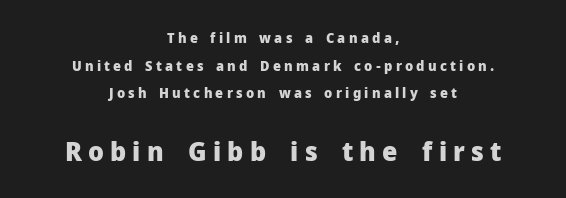
{"italic": "no", "bold": "yes", "underline": "no", "align": "center", "line_spacing": "loose", "line_spacing_ratio": 1.97, "letter_spacing": "wide", "letter_spacing_em": 0.23, "larger_block": "second", "size_ratio": 1.93, "glyph_px": 27}
